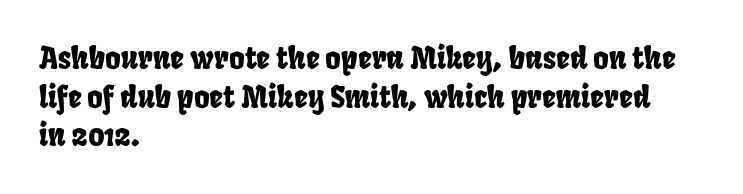
The rows are spaced the way most documents space them. The foot of each line stays bare and open. Tracking value appears to be zero — textbook default spacing. This rendering uses left alignment, leaving the right contour irregular.
